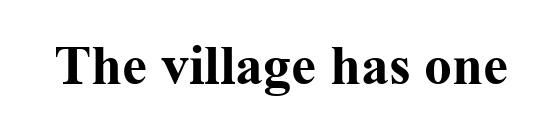
{"serif": "yes", "italic": "no", "bold": "yes", "weight": "bold", "width": "normal", "stroke_contrast": "medium", "x_height": "medium", "monospaced": "no", "underline": "no", "letter_spacing": "normal", "letter_spacing_em": 0.0, "glyph_px": 56}
